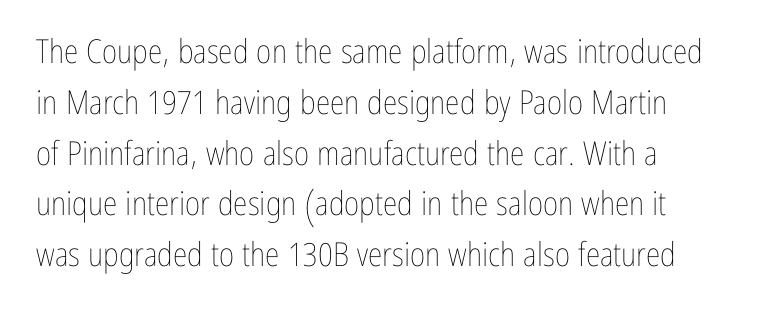
No letter is thick-stroked: the sample isn't bold. Ordinary non-slanted type is in use. Is this a fixed-width face? No — the glyphs have proportional, varying widths. This block has exactly the height ordinary leading produces.
